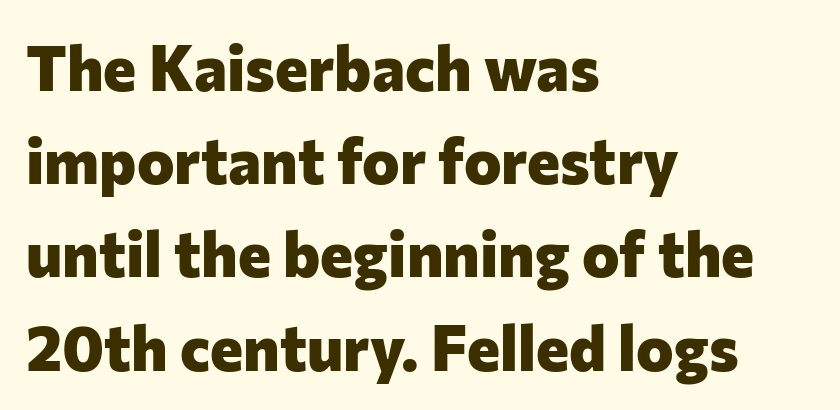
{"serif": "no", "italic": "no", "bold": "yes", "weight": "heavy", "width": "normal", "stroke_contrast": "low", "x_height": "medium", "monospaced": "no", "underline": "no", "align": "left", "line_spacing": "normal", "line_spacing_ratio": 1.48, "letter_spacing": "normal", "letter_spacing_em": 0.0, "glyph_px": 63}
